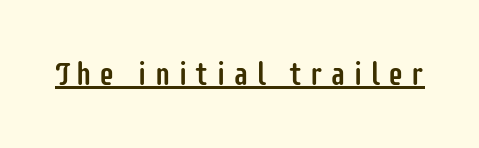
The image shows 31 px condensed sans-serif type, upright; set unusually wide letter spacing (+0.24 em), underlined; low stroke contrast and a large x-height.
